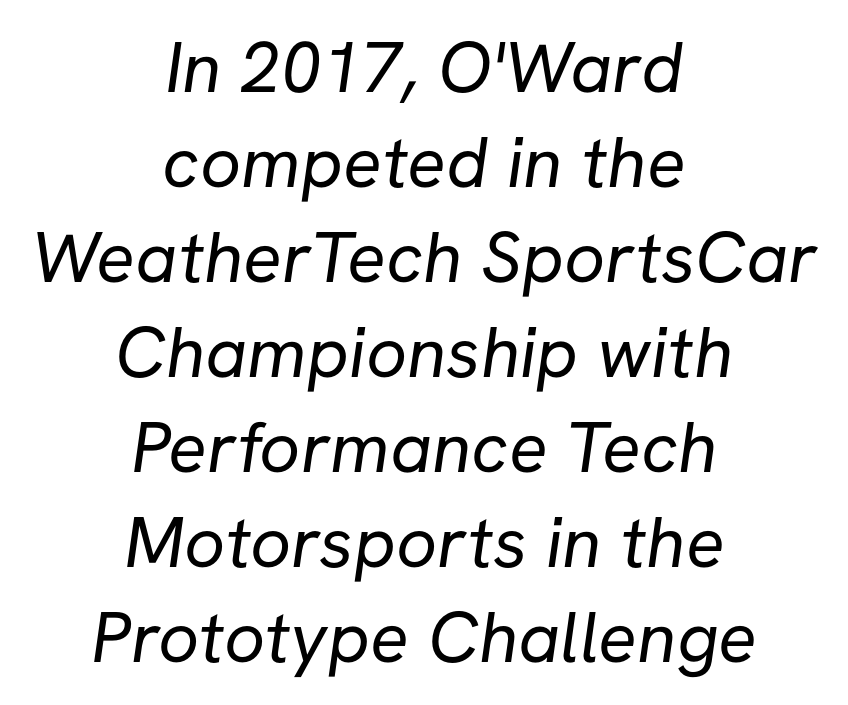
No chunkiness to these letters — they're not bold. The letters advance in unequal steps, a hallmark of proportional type. Leading matches the norm, producing a regular column. Plain, unruled lines of type.
